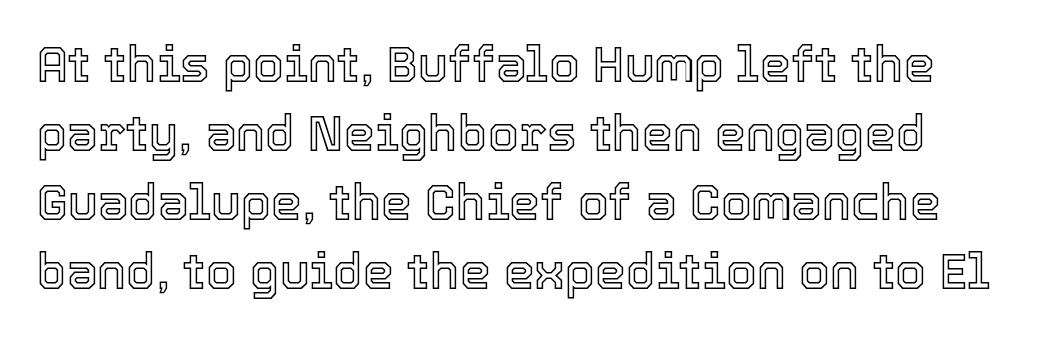
Q: Is the text italic (slanted)? A: No, it is upright.
Q: Is the text underlined? A: No.
Q: Is the spacing between letters normal or unusually wide? A: Normal.
Q: Is the spacing between lines tight, normal or loose? A: Normal.
Q: Width (condensed, normal, or wide)? A: Normal.
Q: x-height? A: Medium.
Q: Monospaced? A: No.
